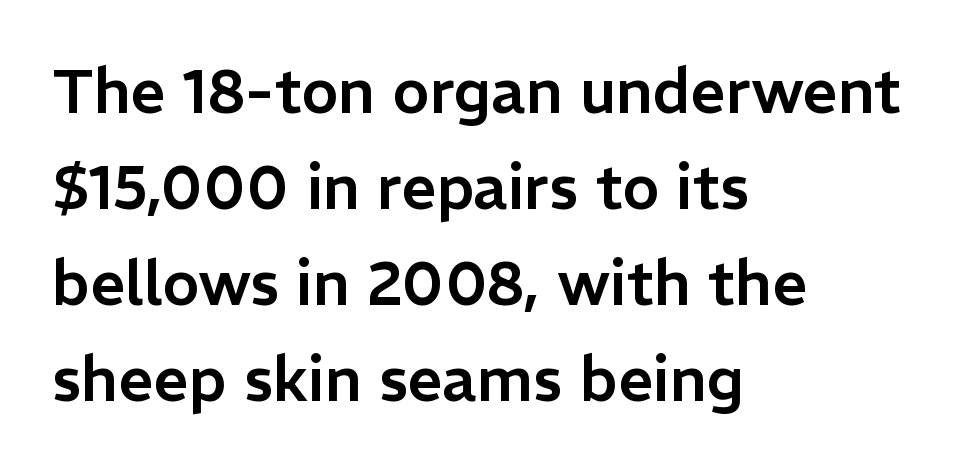
Interline gaps are of average width in this sample. The designer went with a sans here, leaving each stem footless. Underlining? Definitely not there. The font's upright variant was chosen for this text.
